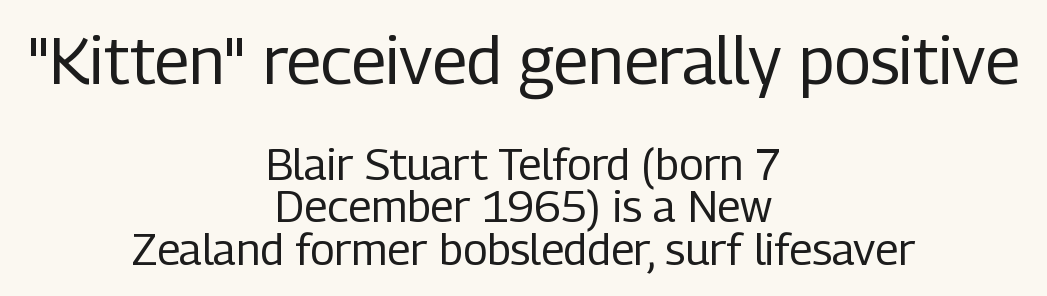
Q: Is the text bold? A: No.
Q: Is the text italic (slanted)? A: No, it is upright.
Q: Is the typeface a serif or a sans-serif typeface? A: Sans-serif.
Q: Is the text underlined? A: No.
Q: How is the paragraph aligned? A: Centered.
Q: Is the spacing between letters normal or unusually wide? A: Normal.
Q: Is the spacing between lines tight, normal or loose? A: Tight.
Q: Which block of text is set in a larger size, the first (top) or the second (bottom)? A: The first (top) one.
Q: Width (condensed, normal, or wide)? A: Condensed.
Q: Stroke contrast? A: Low.
Q: x-height? A: Medium.
Q: Monospaced? A: No.
